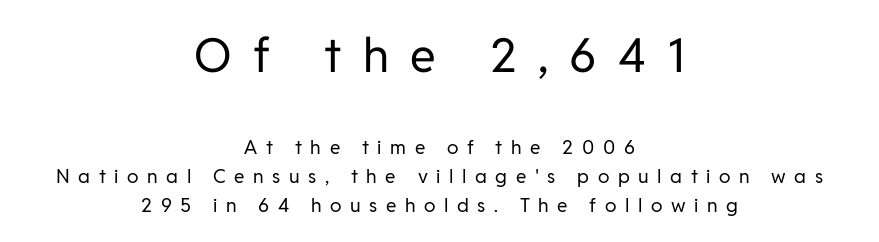
Q: Is the text bold? A: No.
Q: Is the text italic (slanted)? A: No, it is upright.
Q: Is the typeface a serif or a sans-serif typeface? A: Sans-serif.
Q: Is the text underlined? A: No.
Q: How is the paragraph aligned? A: Centered.
Q: Is the spacing between letters normal or unusually wide? A: Unusually wide.
Q: Is the spacing between lines tight, normal or loose? A: Normal.
Q: Which block of text is set in a larger size, the first (top) or the second (bottom)? A: The first (top) one.
Q: Width (condensed, normal, or wide)? A: Normal.
Q: Stroke contrast? A: Low.
Q: x-height? A: Medium.
Q: Monospaced? A: No.
